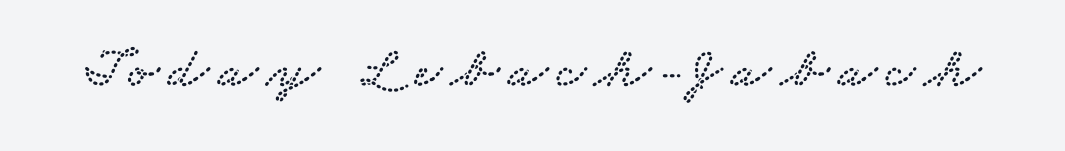
A typesetter would call this proportional, since set widths differ per character. Beneath every word, the page is bare.
